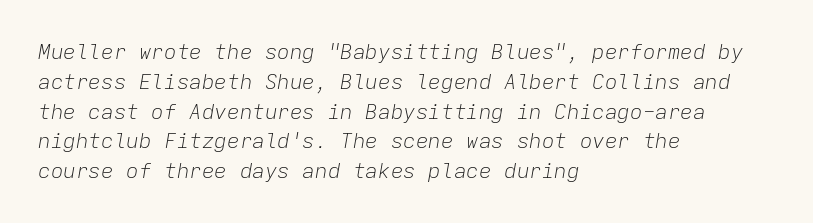
The image shows 21 px text type, italic (leaning right); set left-aligned, normal line spacing (1.42x), normal letter spacing, not underlined.
